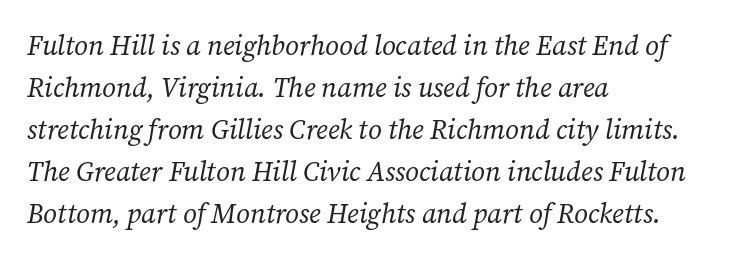
Characters are canted at an angle relative to the baseline's perpendicular. Caption: face not bold, strokes unweighted. Visually the block forms a straight wall on the left and a jagged coastline on the right. Each row of text sits above clean, open space. The gaps between neighbouring characters are ordinary and unremarkable. The designer left line spacing at the default.
